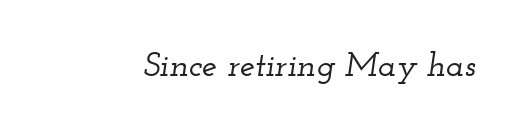
{"serif": "yes", "italic": "yes", "lean": "right", "slant_degrees": 12, "width": "wide", "stroke_contrast": "low", "x_height": "small", "monospaced": "no", "underline": "no", "letter_spacing": "normal", "letter_spacing_em": 0.0, "glyph_px": 34}
